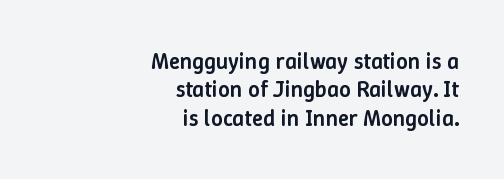
Short note: letters normally spaced. The lines in this sample share a right terminus and differ only in where they begin. Quick note: not italic, upright. The words here are not underlined. The glyphs have the mass of a demibold cut, below bold.
